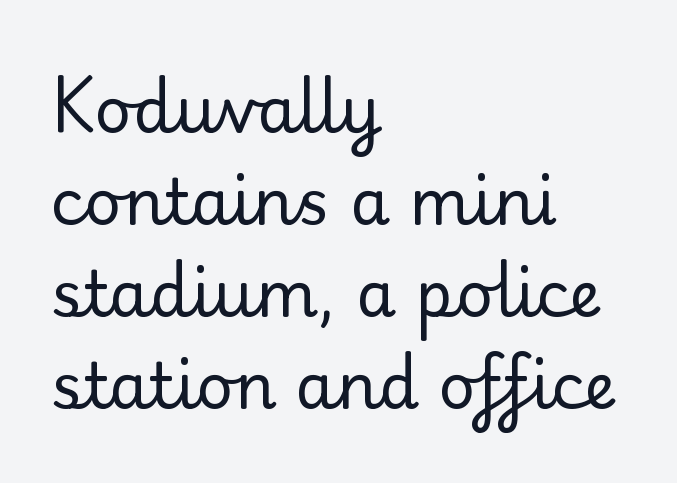
Notice how the passage keeps a crisp vertical edge on the left only. Vertical stems look standard width or narrower in stroke. The line-height multiplier appears to be the usual default. Character widths vary here, with narrow letters taking less room than wide ones. Italic? Not at all — the glyphs are vertical.
